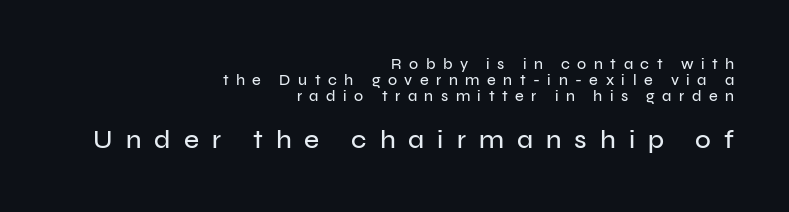
{"italic": "no", "underline": "no", "align": "right", "line_spacing": "tight", "line_spacing_ratio": 1.06, "letter_spacing": "wide", "letter_spacing_em": 0.5, "larger_block": "second", "size_ratio": 1.73, "glyph_px": 26}
